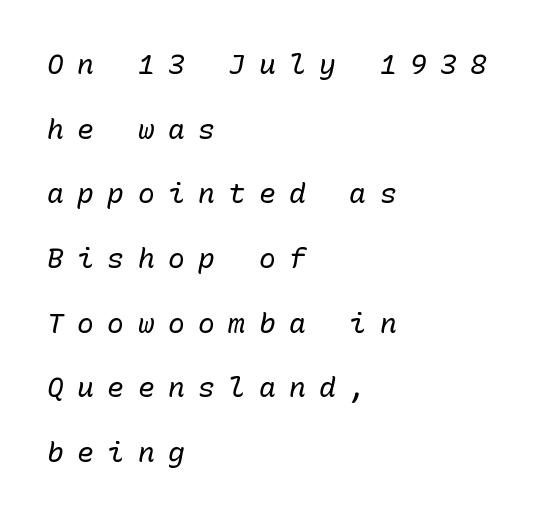
Students, note that the glyphs here are deliberately spaced far apart. Honestly, the rows look like they've been pulled way apart. Type without underlining. Left-aligned paragraph, ragged on the right. The weight tops out at a normal text grade. A typesetter would mark this as italic.
